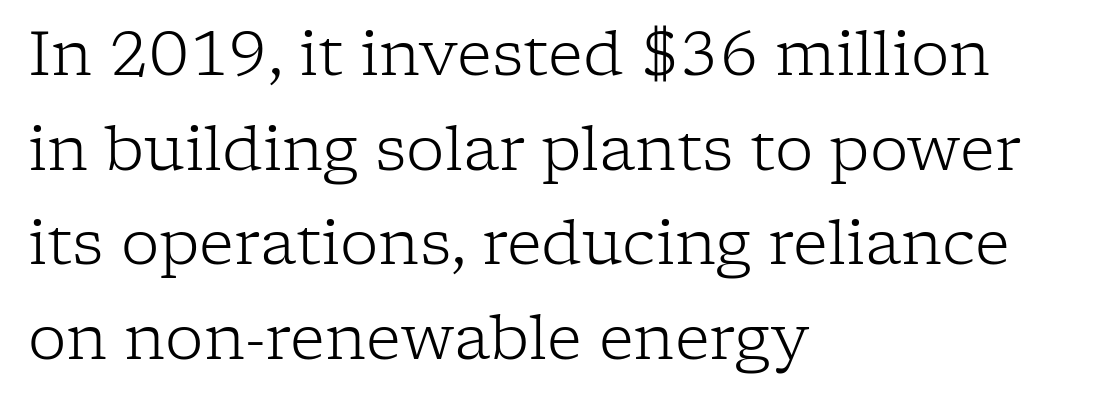
{"serif": "yes", "italic": "no", "bold": "no", "weight": "light", "width": "normal", "stroke_contrast": "low", "x_height": "medium", "monospaced": "no", "underline": "no", "align": "left", "line_spacing": "normal", "line_spacing_ratio": 1.55, "letter_spacing": "normal", "letter_spacing_em": 0.0, "glyph_px": 61}
